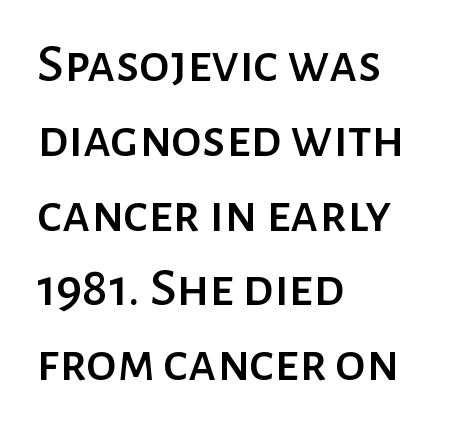
The image shows 55 px sans-serif type, upright; set left-aligned, normal line spacing (1.36x), normal letter spacing, not underlined; low stroke contrast and a medium x-height.
